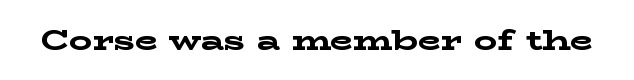
The image shows 29 px bold, wide serif type, upright; set normal letter spacing, not underlined; low stroke contrast and a medium x-height.
